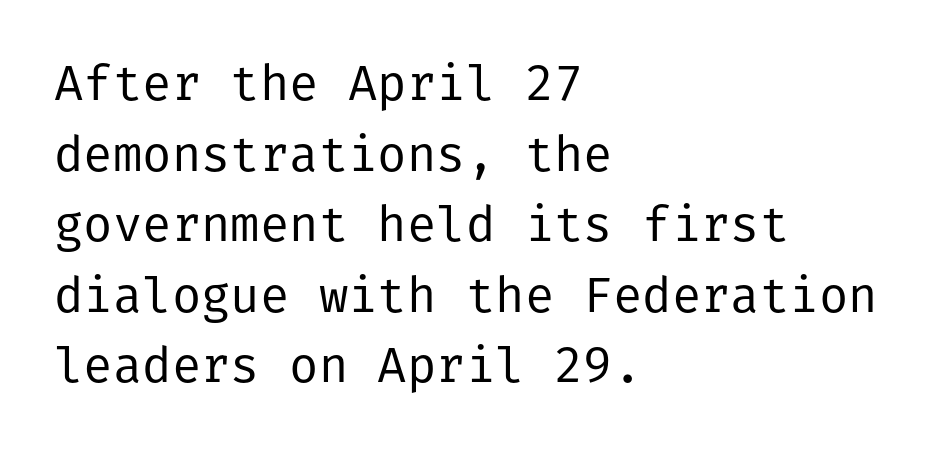
{"serif": "no", "italic": "no", "bold": "no", "weight": "regular", "width": "normal", "stroke_contrast": "low", "x_height": "medium", "underline": "no", "align": "left", "line_spacing": "normal", "line_spacing_ratio": 1.44, "letter_spacing": "normal", "letter_spacing_em": 0.0, "glyph_px": 49}
